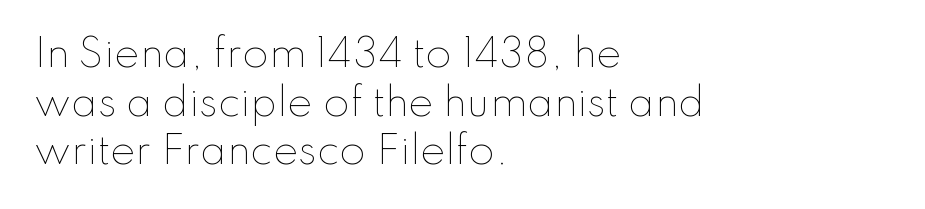
Designer's note — italics off, roman on. The passage shown is typed in a proportional face where columns would drift. Here the glyphs are tracked normally, forming tight word shapes. Is the type heavy? It reads as light-to-regular instead.
